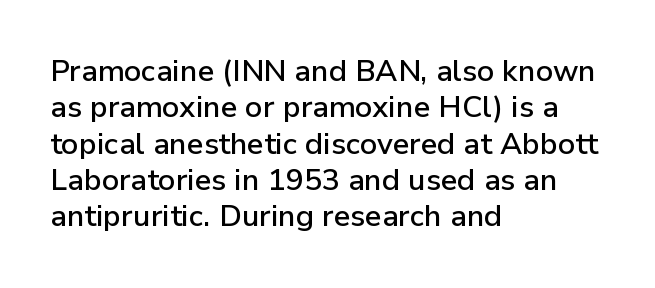
The image shows 30 px sans-serif type, upright; set left-aligned, line spacing 1.21x, normal letter spacing, not underlined; low stroke contrast and a medium x-height.
